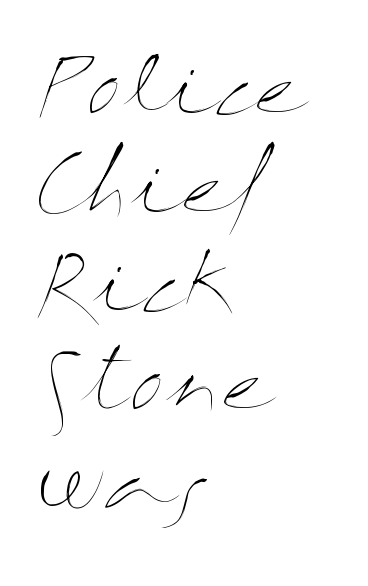
{"bold": "no", "weight": "thin", "width": "wide", "stroke_contrast": "medium", "x_height": "medium", "monospaced": "no", "underline": "no", "align": "left", "line_spacing": "normal", "line_spacing_ratio": 1.25, "letter_spacing": "normal", "letter_spacing_em": 0.0, "glyph_px": 79}
